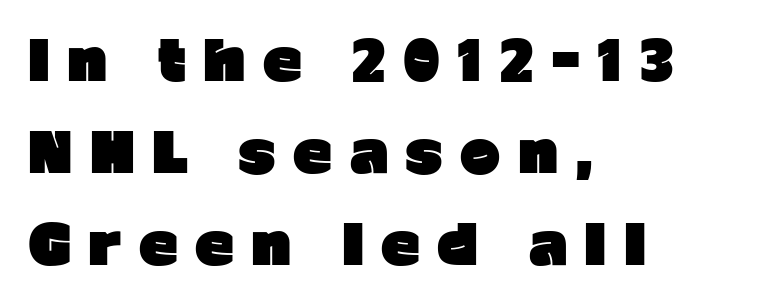
Q: Is the text bold? A: Yes.
Q: Is the text italic (slanted)? A: No, it is upright.
Q: Is the typeface a serif or a sans-serif typeface? A: Sans-serif.
Q: Is the text underlined? A: No.
Q: How is the paragraph aligned? A: Left-aligned.
Q: Is the spacing between letters normal or unusually wide? A: Unusually wide.
Q: Is the spacing between lines tight, normal or loose? A: Normal.
Q: Width (condensed, normal, or wide)? A: Normal.
Q: Stroke contrast? A: Low.
Q: x-height? A: Medium.
Q: Monospaced? A: No.
